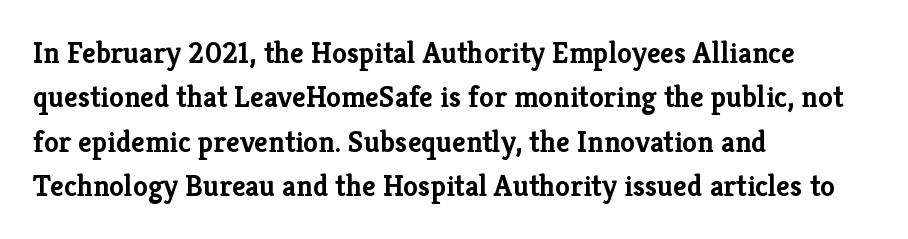
The image shows 30 px semibold serif type, upright; set left-aligned, normal line spacing (1.48x), normal letter spacing, not underlined; low stroke contrast and a medium x-height.
